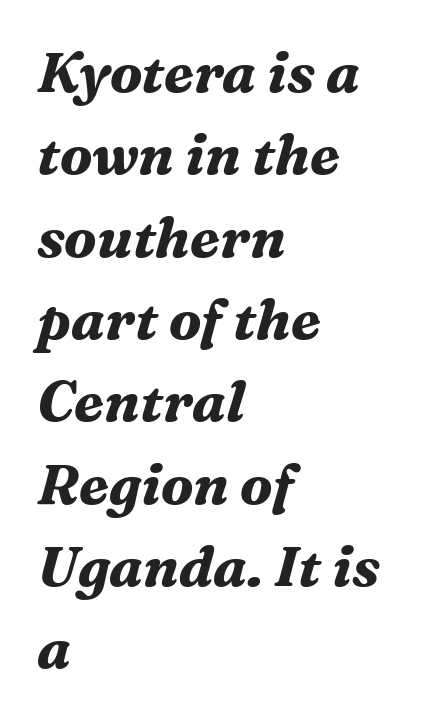
Q: Is the text bold? A: Yes.
Q: Is the text italic (slanted)? A: Yes, it leans right by about 16 degrees.
Q: Is the typeface a serif or a sans-serif typeface? A: Serif.
Q: Is the text underlined? A: No.
Q: How is the paragraph aligned? A: Left-aligned.
Q: Is the spacing between letters normal or unusually wide? A: Normal.
Q: Is the spacing between lines tight, normal or loose? A: Normal.
Q: Width (condensed, normal, or wide)? A: Normal.
Q: Stroke contrast? A: Medium.
Q: x-height? A: Medium.
Q: Monospaced? A: No.
